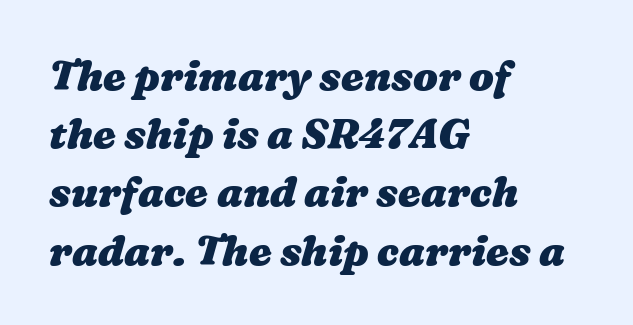
{"bold": "yes", "weight": "heavy", "width": "wide", "stroke_contrast": "medium", "x_height": "medium", "monospaced": "no", "underline": "no", "align": "left", "line_spacing": "normal", "line_spacing_ratio": 1.42, "letter_spacing": "normal", "letter_spacing_em": 0.0, "glyph_px": 41}
